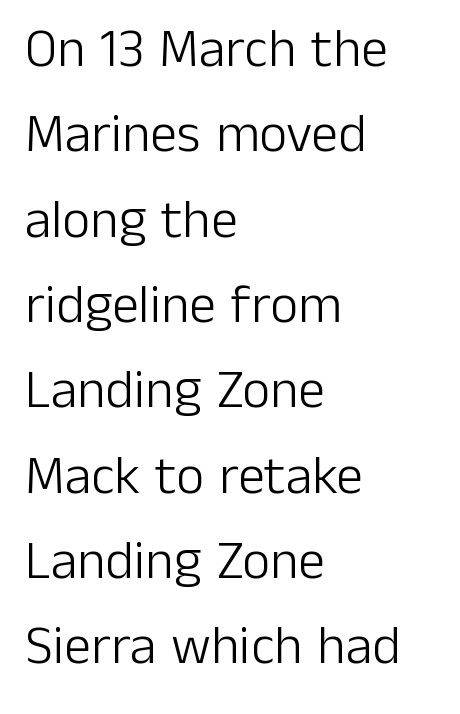
The image shows 54 px light sans-serif type, upright; set left-aligned, normal line spacing (1.58x), normal letter spacing, not underlined; low stroke contrast and a medium x-height.
